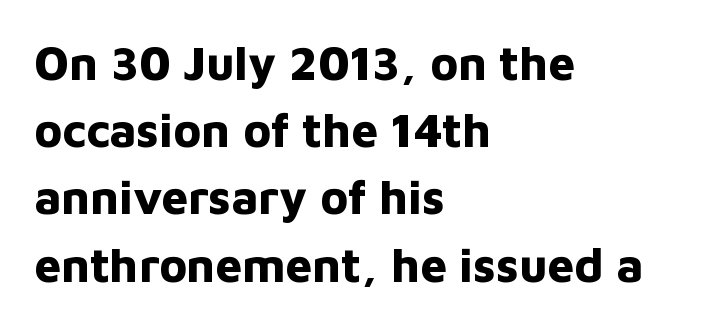
{"serif": "no", "italic": "no", "bold": "yes", "weight": "bold", "width": "normal", "stroke_contrast": "low", "x_height": "medium", "monospaced": "no", "underline": "no", "align": "left", "line_spacing": "normal", "line_spacing_ratio": 1.43, "letter_spacing": "normal", "letter_spacing_em": 0.0, "glyph_px": 47}
